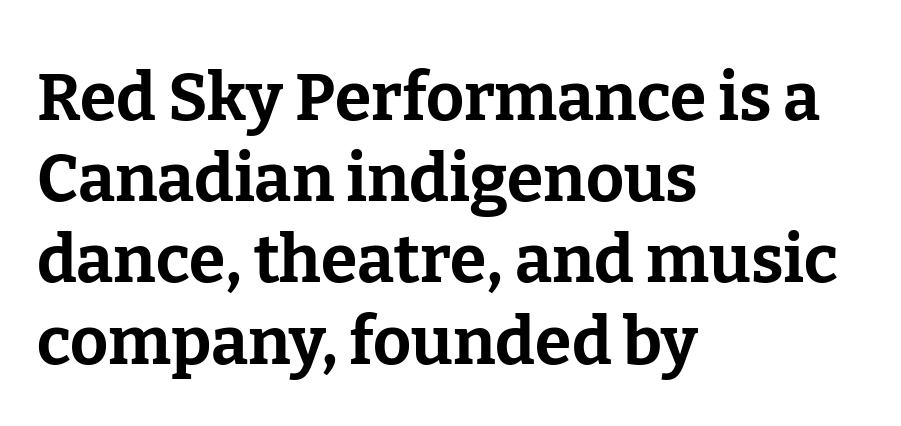
Q: Is the text bold? A: Yes.
Q: Is the text italic (slanted)? A: No, it is upright.
Q: Is the typeface a serif or a sans-serif typeface? A: Serif.
Q: Is the text underlined? A: No.
Q: How is the paragraph aligned? A: Left-aligned.
Q: Is the spacing between letters normal or unusually wide? A: Normal.
Q: Width (condensed, normal, or wide)? A: Normal.
Q: Stroke contrast? A: Low.
Q: x-height? A: Medium.
Q: Monospaced? A: No.
